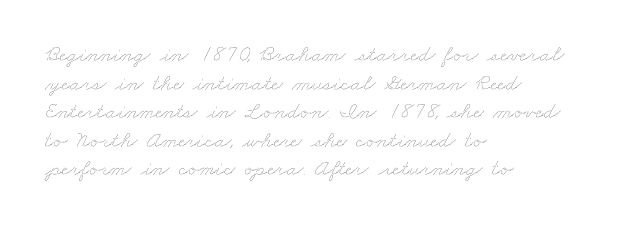
Q: Is the text bold? A: No.
Q: Is the text underlined? A: No.
Q: How is the paragraph aligned? A: Left-aligned.
Q: Is the spacing between letters normal or unusually wide? A: Normal.
